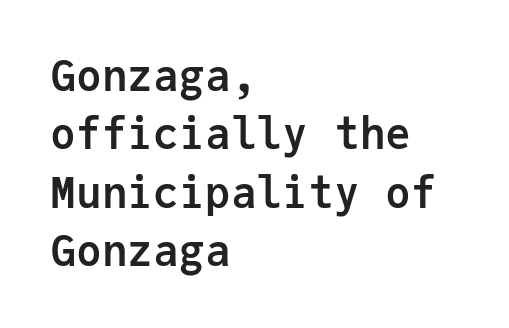
The image shows 43 px semibold sans-serif type, upright, monospaced; set left-aligned, normal line spacing (1.36x), normal letter spacing, not underlined; low stroke contrast and a medium x-height.
